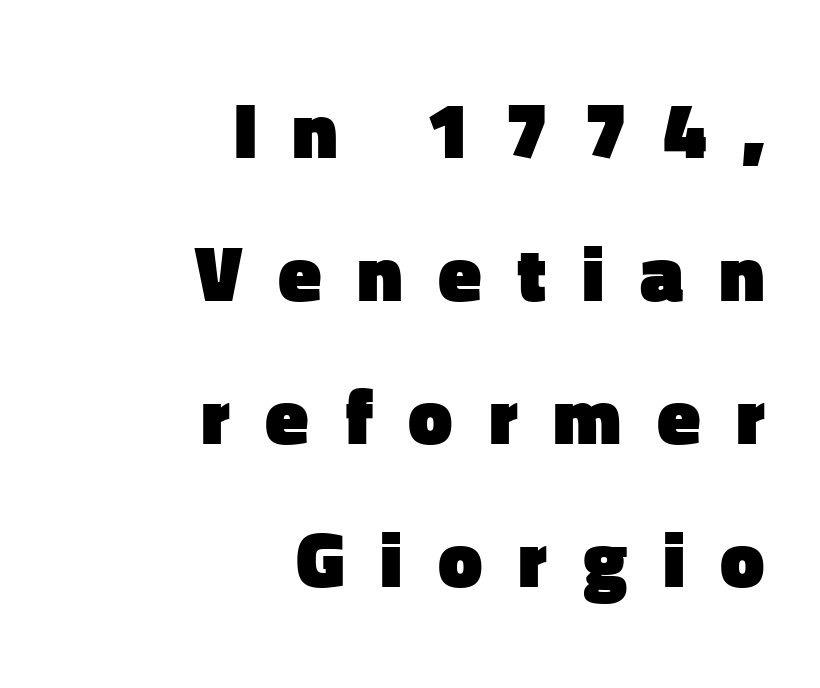
{"serif": "no", "italic": "no", "bold": "yes", "weight": "heavy", "width": "normal", "stroke_contrast": "low", "x_height": "medium", "monospaced": "no", "underline": "no", "align": "right", "line_spacing_ratio": 1.81, "letter_spacing": "wide", "letter_spacing_em": 0.45, "glyph_px": 79}
